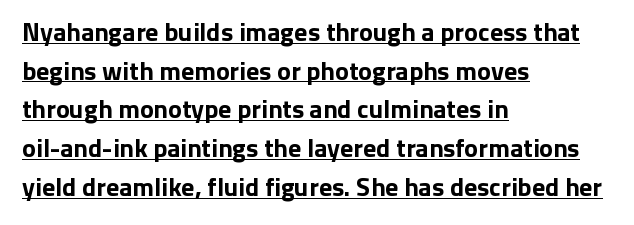
Each word holds together tightly as a unit, with standard inter-letter gaps. The specimen reads as upright at a glance. The strokes are fattened all the way to bold. Does the leading feel generous? No, just average. The lines are quadded left. Does a line run under the words? Yes, clearly.
